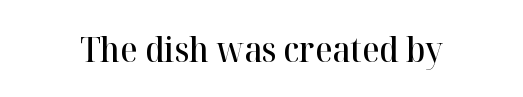
The rendering uses a semibold face; strokes are thickened but not to full bold. These lines are rendered in a variable-pitch font. Inter-character spacing is left at the font's built-in metrics. The font's upright variant was chosen for this text.
